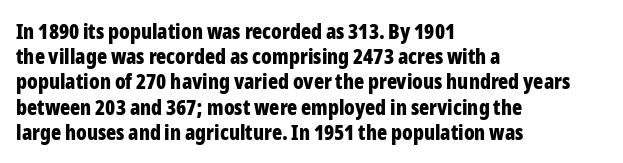
{"italic": "no", "bold": "yes", "underline": "no", "align": "left", "line_spacing_ratio": 1.2, "letter_spacing": "normal", "letter_spacing_em": 0.0, "glyph_px": 21}
